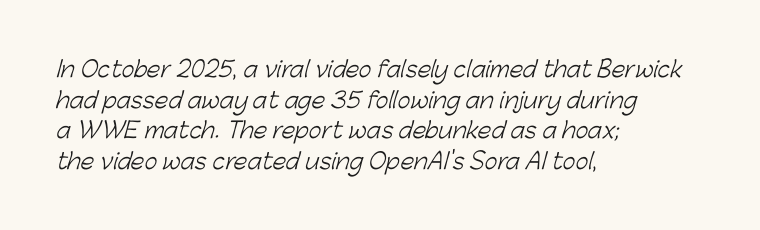
The letters sit at their default tracking, neither squeezed nor spread. Check under the words: just untouched page. The characters are drawn with everyday or finer stroke widths. A typesetter would call this leading conventional body-copy spacing.
